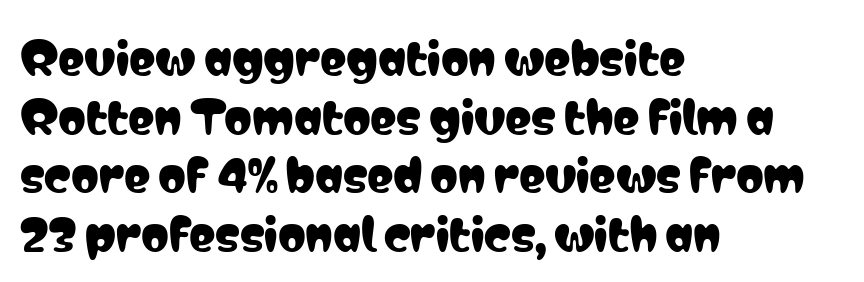
Q: Is the text italic (slanted)? A: No, it is upright.
Q: Is the typeface a serif or a sans-serif typeface? A: Sans-serif.
Q: Is the text underlined? A: No.
Q: How is the paragraph aligned? A: Left-aligned.
Q: Is the spacing between letters normal or unusually wide? A: Normal.
Q: Is the spacing between lines tight, normal or loose? A: Normal.
Q: Width (condensed, normal, or wide)? A: Condensed.
Q: Stroke contrast? A: Low.
Q: x-height? A: Medium.
Q: Monospaced? A: No.
